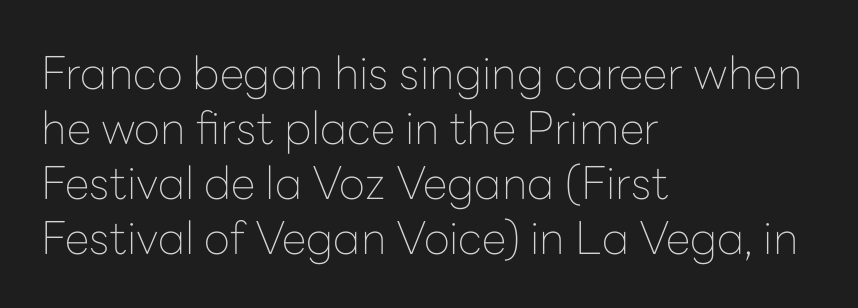
Q: Is the text bold? A: No.
Q: Is the text italic (slanted)? A: No, it is upright.
Q: Is the typeface a serif or a sans-serif typeface? A: Sans-serif.
Q: Is the text underlined? A: No.
Q: How is the paragraph aligned? A: Left-aligned.
Q: Is the spacing between letters normal or unusually wide? A: Normal.
Q: Width (condensed, normal, or wide)? A: Normal.
Q: Stroke contrast? A: Low.
Q: x-height? A: Medium.
Q: Monospaced? A: No.
